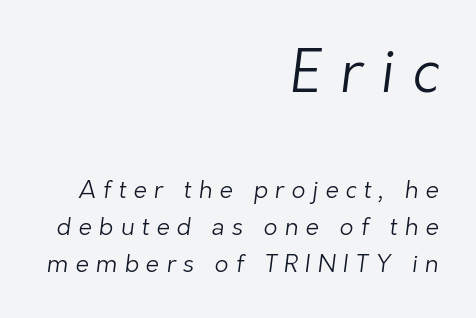
The letters in the upper block stand taller than those in the block below. This sample keeps an unexceptional amount of space between lines. This is not heavy type; no bold has been used. The rag falls on the left side of this text block. Between one letter and the next there's a generous, obvious gap. Nothing sits at the stroke ends, so this counts as sans-serif.
